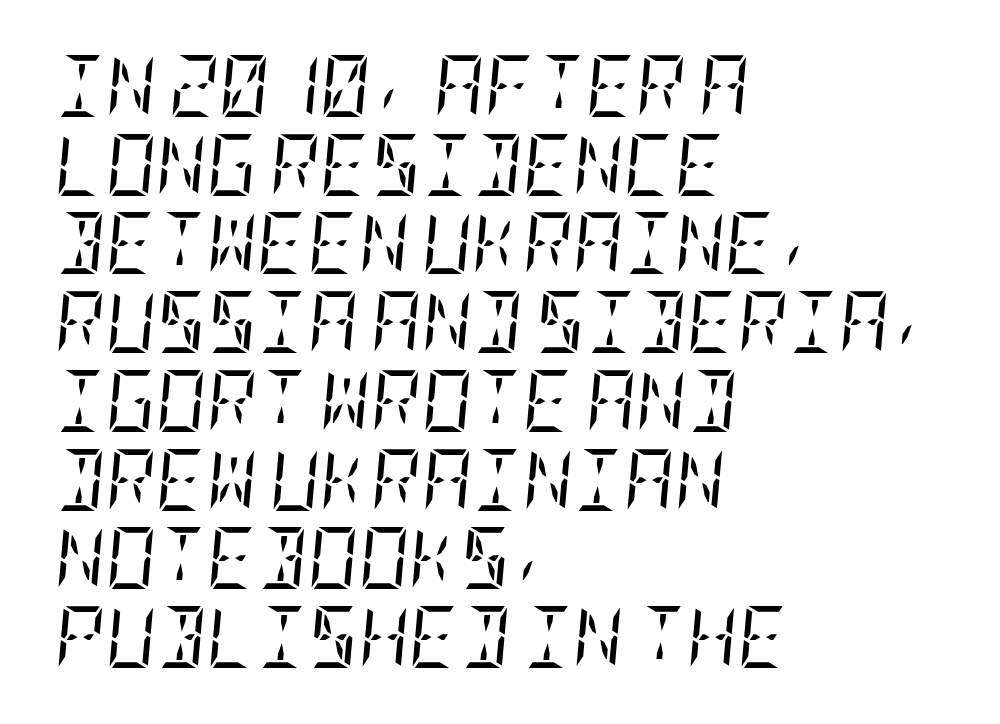
The image shows 62 px regular-weight, condensed serif type, italic (leaning right); set left-aligned, normal line spacing (1.27x), normal letter spacing, not underlined; low stroke contrast and a large x-height.
